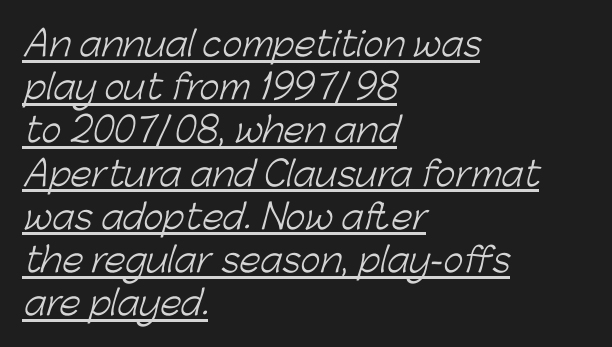
The image shows 34 px light sans-serif type; set left-aligned, normal line spacing (1.27x), normal letter spacing, underlined; low stroke contrast and a medium x-height.
